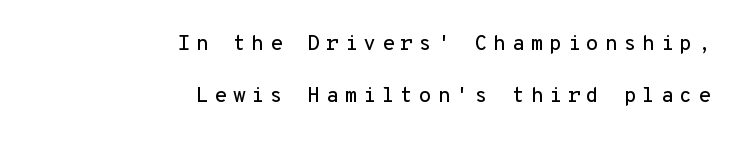
The image shows 21 px text type, upright; set right-aligned, loose line spacing (2.49x), unusually wide letter spacing (+0.27 em), not underlined.
